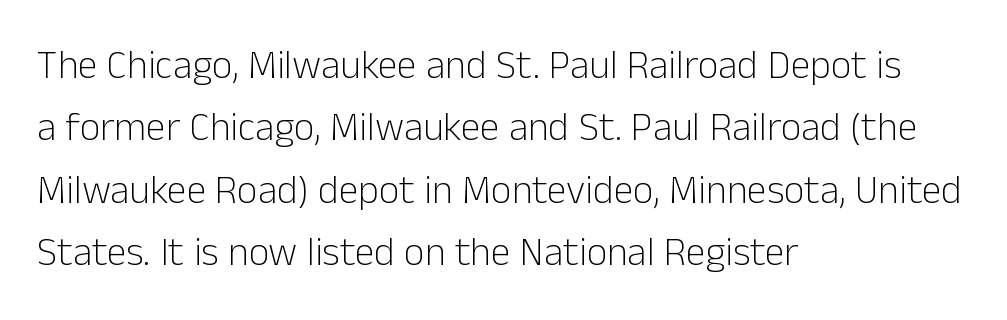
{"serif": "no", "italic": "no", "bold": "no", "weight": "light", "width": "normal", "stroke_contrast": "low", "x_height": "medium", "monospaced": "no", "underline": "no", "align": "left", "line_spacing": "normal", "line_spacing_ratio": 1.56, "letter_spacing": "normal", "letter_spacing_em": 0.0, "glyph_px": 40}
